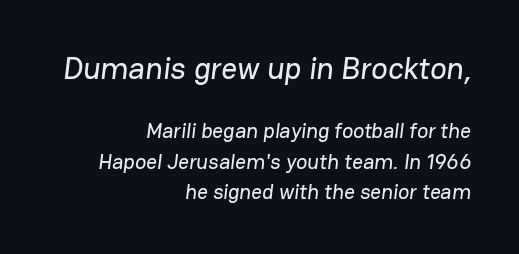
Q: Is the typeface a serif or a sans-serif typeface? A: Sans-serif.
Q: Is the text underlined? A: No.
Q: How is the paragraph aligned? A: Right-aligned.
Q: Is the spacing between letters normal or unusually wide? A: Normal.
Q: Is the spacing between lines tight, normal or loose? A: Normal.
Q: Which block of text is set in a larger size, the first (top) or the second (bottom)? A: The first (top) one.
Q: Width (condensed, normal, or wide)? A: Normal.
Q: Stroke contrast? A: Low.
Q: x-height? A: Medium.
Q: Monospaced? A: No.
